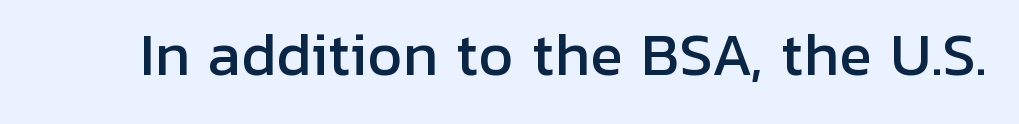
{"serif": "no", "italic": "no", "width": "normal", "stroke_contrast": "low", "x_height": "medium", "monospaced": "no", "underline": "no", "letter_spacing": "normal", "letter_spacing_em": 0.0, "glyph_px": 55}
